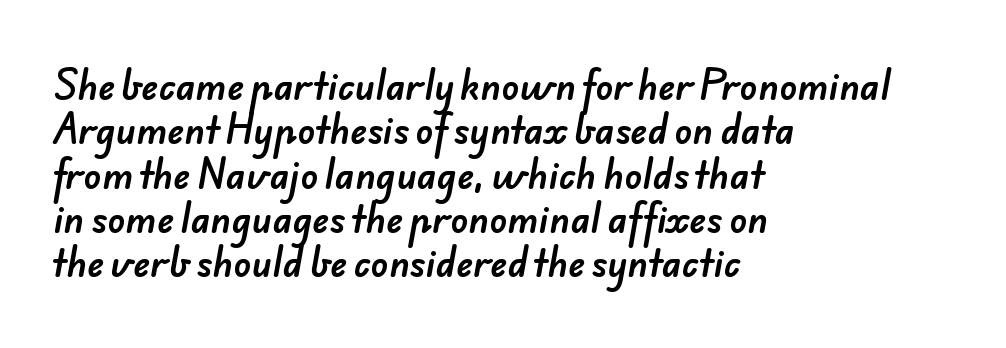
{"serif": "no", "width": "normal", "stroke_contrast": "low", "x_height": "small", "monospaced": "no", "underline": "no", "align": "left", "line_spacing_ratio": 1.23, "letter_spacing": "normal", "letter_spacing_em": 0.0, "glyph_px": 36}
